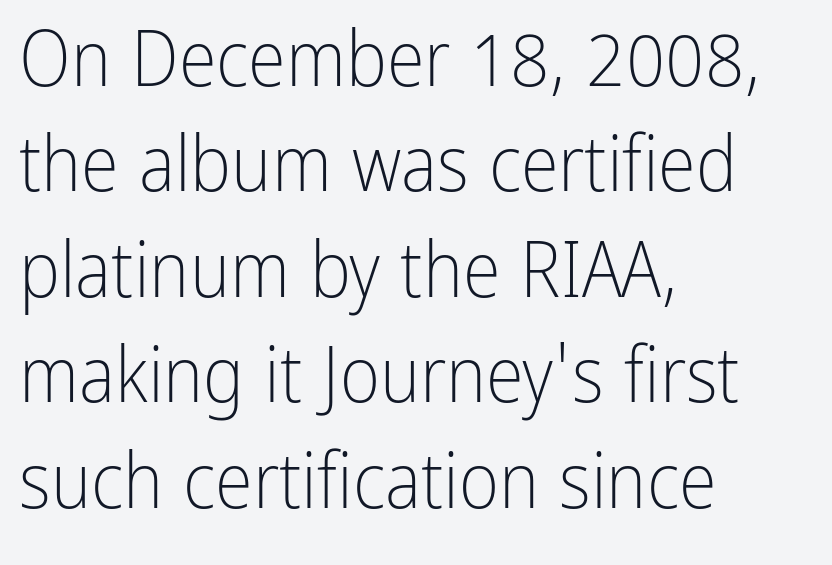
Q: Is the text bold? A: No.
Q: Is the text italic (slanted)? A: No, it is upright.
Q: Is the typeface a serif or a sans-serif typeface? A: Sans-serif.
Q: Is the text underlined? A: No.
Q: How is the paragraph aligned? A: Left-aligned.
Q: Is the spacing between letters normal or unusually wide? A: Normal.
Q: Is the spacing between lines tight, normal or loose? A: Normal.
Q: Width (condensed, normal, or wide)? A: Condensed.
Q: Stroke contrast? A: Low.
Q: x-height? A: Medium.
Q: Monospaced? A: No.
